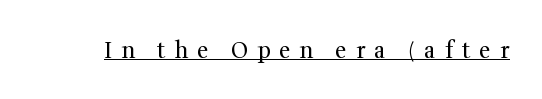
{"italic": "no", "bold": "no", "underline": "yes", "letter_spacing": "wide", "letter_spacing_em": 0.41, "glyph_px": 22}
